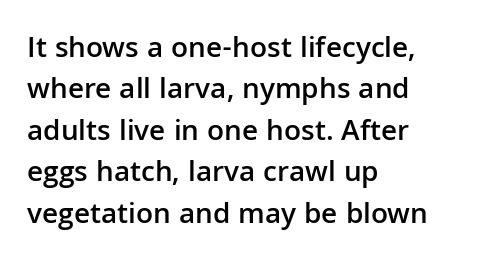
The image shows 30 px semibold sans-serif type, upright; set left-aligned, normal line spacing (1.38x), normal letter spacing, not underlined; low stroke contrast and a medium x-height.
